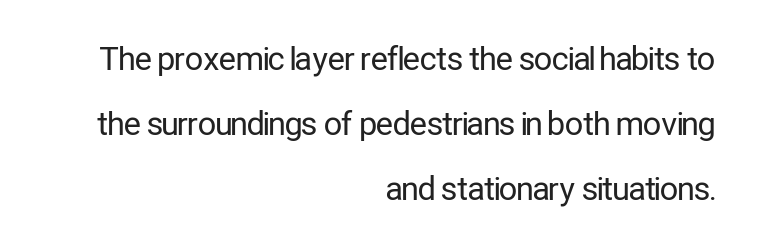
{"serif": "no", "italic": "no", "bold": "no", "weight": "regular", "width": "condensed", "stroke_contrast": "low", "x_height": "medium", "monospaced": "no", "underline": "no", "align": "right", "line_spacing": "loose", "line_spacing_ratio": 2.03, "letter_spacing": "normal", "letter_spacing_em": 0.0, "glyph_px": 32}
